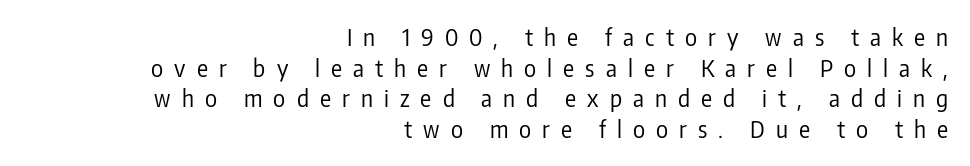
The image shows 23 px text type, upright; set right-aligned, normal line spacing (1.33x), unusually wide letter spacing (+0.48 em), not underlined.
